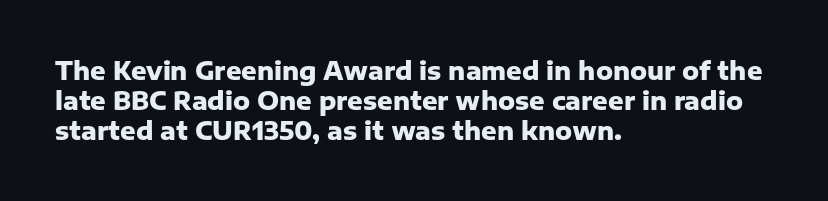
Q: Is the text bold? A: Yes.
Q: Is the text italic (slanted)? A: No, it is upright.
Q: Is the text underlined? A: No.
Q: How is the paragraph aligned? A: Left-aligned.
Q: Is the spacing between letters normal or unusually wide? A: Normal.
Q: Is the spacing between lines tight, normal or loose? A: Normal.
